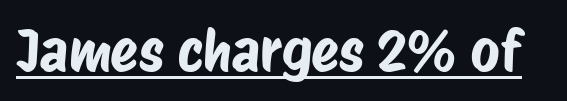
The image shows 57 px condensed sans-serif type; set normal letter spacing, underlined; low stroke contrast and a large x-height.
